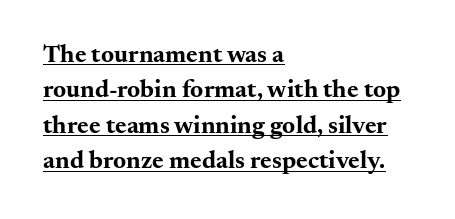
The image shows 25 px bold type, upright; set left-aligned, normal line spacing (1.42x), normal letter spacing, underlined.
